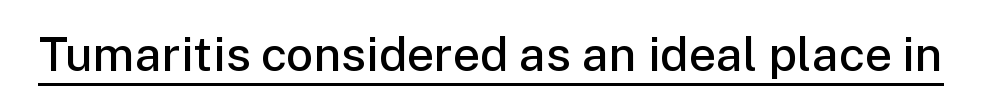
{"serif": "no", "italic": "no", "bold": "semi", "weight": "semibold", "width": "normal", "stroke_contrast": "low", "x_height": "medium", "monospaced": "no", "underline": "yes", "letter_spacing": "normal", "letter_spacing_em": 0.0, "glyph_px": 48}
